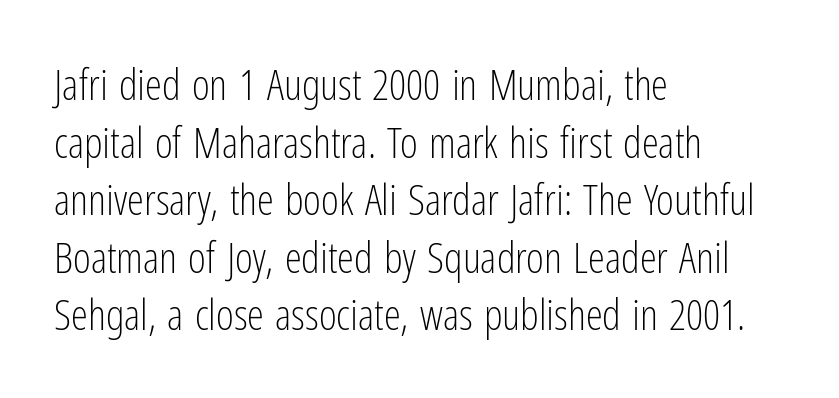
{"serif": "no", "italic": "no", "bold": "no", "weight": "light", "width": "condensed", "stroke_contrast": "low", "x_height": "medium", "monospaced": "no", "underline": "no", "align": "left", "line_spacing": "normal", "line_spacing_ratio": 1.34, "letter_spacing": "normal", "letter_spacing_em": 0.0, "glyph_px": 43}
